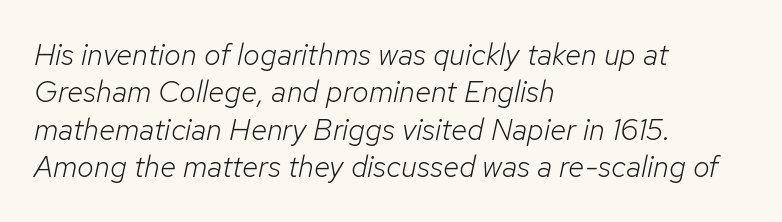
{"italic": "yes", "lean": "right", "slant_degrees": 12, "bold": "no", "weight": "light", "width": "normal", "stroke_contrast": "low", "x_height": "medium", "monospaced": "no", "underline": "no", "align": "left", "line_spacing": "normal", "line_spacing_ratio": 1.25, "letter_spacing": "normal", "letter_spacing_em": 0.0, "glyph_px": 30}
